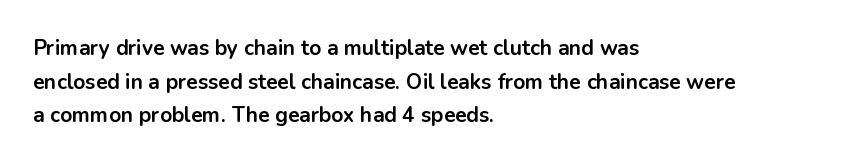
Q: Is the text bold? A: Yes.
Q: Is the text italic (slanted)? A: No, it is upright.
Q: Is the text underlined? A: No.
Q: How is the paragraph aligned? A: Left-aligned.
Q: Is the spacing between letters normal or unusually wide? A: Normal.
Q: Is the spacing between lines tight, normal or loose? A: Normal.
